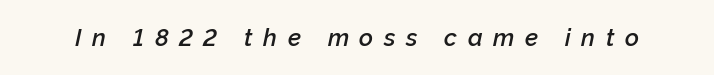
Summary of weight: moderately heavy, a semibold. When letters slant like this, we call the style italic. Unmarked baselines from the first word to the last. Between one letter and the next there's a generous, obvious gap.
